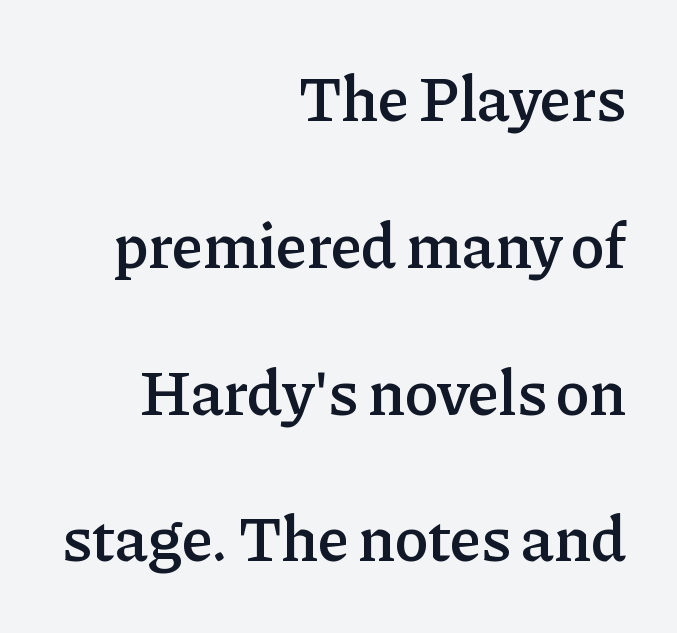
{"serif": "yes", "italic": "no", "bold": "semi", "weight": "semibold", "width": "normal", "stroke_contrast": "low", "x_height": "medium", "monospaced": "no", "underline": "no", "align": "right", "line_spacing": "loose", "line_spacing_ratio": 2.33, "letter_spacing": "normal", "letter_spacing_em": 0.0, "glyph_px": 63}
